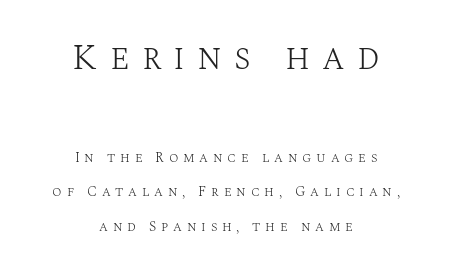
Q: Is the text bold? A: No.
Q: Is the text italic (slanted)? A: No, it is upright.
Q: Is the typeface a serif or a sans-serif typeface? A: Serif.
Q: Is the text underlined? A: No.
Q: How is the paragraph aligned? A: Centered.
Q: Is the spacing between letters normal or unusually wide? A: Unusually wide.
Q: Is the spacing between lines tight, normal or loose? A: Loose.
Q: Which block of text is set in a larger size, the first (top) or the second (bottom)? A: The first (top) one.
Q: Width (condensed, normal, or wide)? A: Normal.
Q: Stroke contrast? A: Medium.
Q: x-height? A: Large.
Q: Monospaced? A: No.
